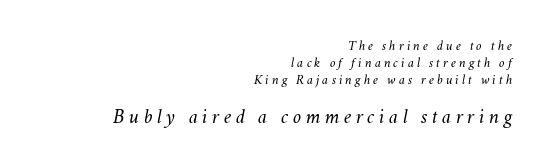
Block two is the big one; block one sits smaller above it. The weight would be labelled regular, book, light, or lighter still. The setting favours the right margin, as signatures and pull-quotes sometimes do. The letterforms stand isolated, each surrounded by extra space. The specimen omits any rule beneath the text block's lines. Posture: slanted.
